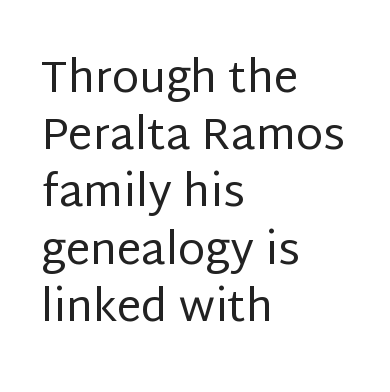
The image shows 44 px regular-weight sans-serif type, upright; set left-aligned, normal line spacing (1.3x), normal letter spacing, not underlined; low stroke contrast and a large x-height.
